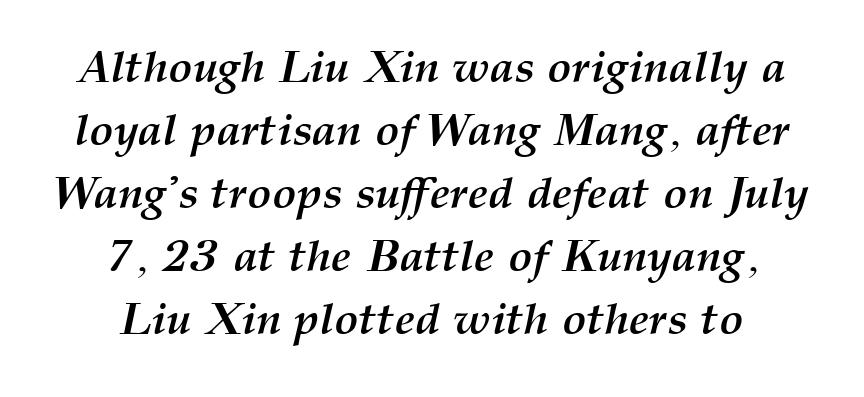
Q: Is the text bold? A: Yes.
Q: Is the text italic (slanted)? A: Yes, it leans right by about 12 degrees.
Q: Is the text underlined? A: No.
Q: Is the spacing between letters normal or unusually wide? A: Normal.
Q: Is the spacing between lines tight, normal or loose? A: Normal.
Q: Width (condensed, normal, or wide)? A: Normal.
Q: Stroke contrast? A: Medium.
Q: x-height? A: Medium.
Q: Monospaced? A: No.
